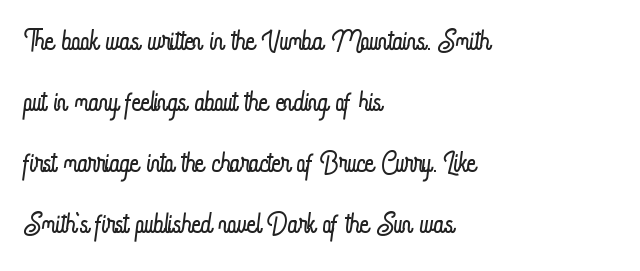
A typesetter would call this proportional, since set widths differ per character. This reads as an unemphasized weight, regular at the heaviest. The space beneath each line is pristine and unruled. Successive baselines arrive at the customary interval.
